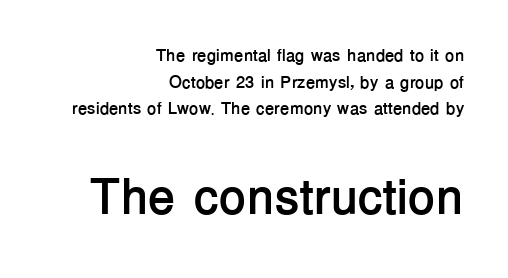
Letter spacing: default. A sans-serif font was chosen for this passage. Character widths vary here, with narrow letters taking less room than wide ones. Does the bottom block carry the larger type? Yes, it does. Plenty of ink on the page — the face is bold.
